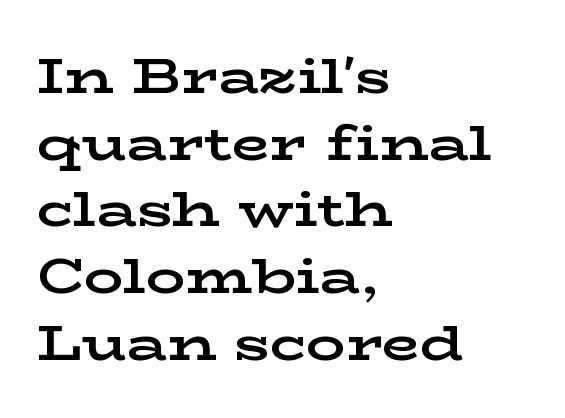
Q: Is the text bold? A: Yes.
Q: Is the text italic (slanted)? A: No, it is upright.
Q: Is the typeface a serif or a sans-serif typeface? A: Serif.
Q: Is the text underlined? A: No.
Q: How is the paragraph aligned? A: Left-aligned.
Q: Is the spacing between letters normal or unusually wide? A: Normal.
Q: Is the spacing between lines tight, normal or loose? A: Normal.
Q: Width (condensed, normal, or wide)? A: Wide.
Q: Stroke contrast? A: Low.
Q: x-height? A: Medium.
Q: Monospaced? A: No.
